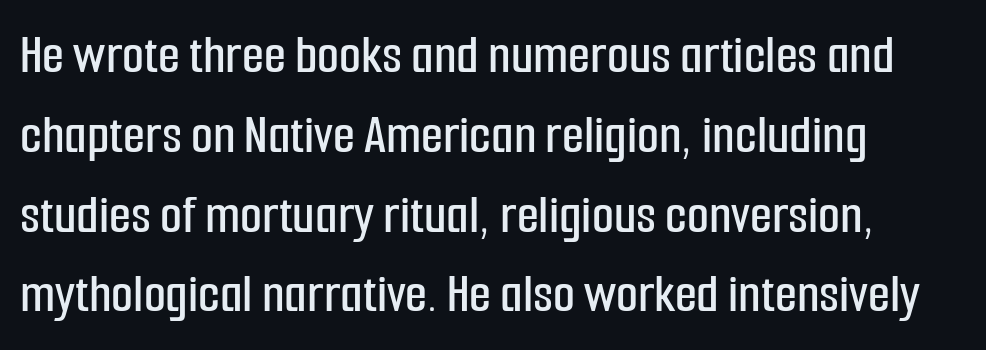
The image shows 57 px condensed sans-serif type, upright; set left-aligned, normal line spacing (1.4x), normal letter spacing, not underlined; low stroke contrast and a medium x-height.
